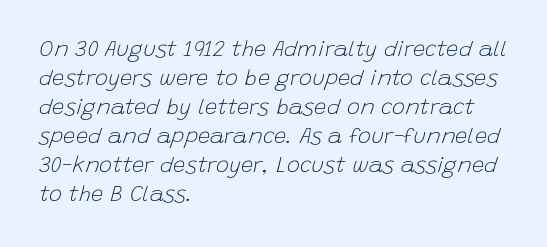
The image shows 22 px text type, italic (leaning right); set left-aligned, normal line spacing (1.32x), normal letter spacing, not underlined.
